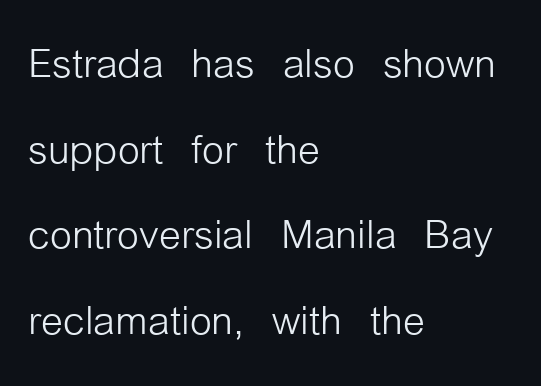
Q: Is the text bold? A: No.
Q: Is the text italic (slanted)? A: No, it is upright.
Q: Is the typeface a serif or a sans-serif typeface? A: Sans-serif.
Q: Is the text underlined? A: No.
Q: How is the paragraph aligned? A: Left-aligned.
Q: Is the spacing between letters normal or unusually wide? A: Normal.
Q: Is the spacing between lines tight, normal or loose? A: Normal.
Q: Width (condensed, normal, or wide)? A: Condensed.
Q: Stroke contrast? A: Low.
Q: x-height? A: Medium.
Q: Monospaced? A: No.
